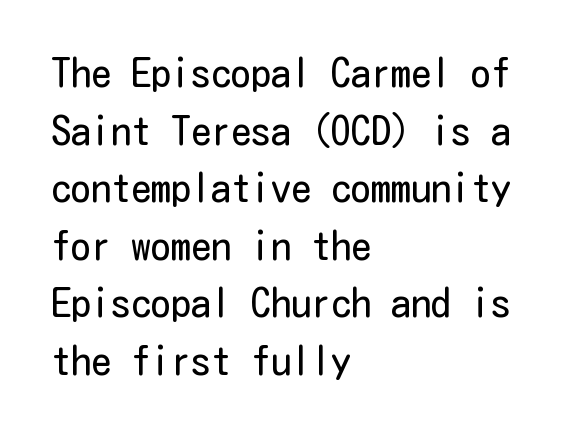
The image shows 40 px regular-weight, condensed sans-serif type, upright; set left-aligned, normal line spacing (1.44x), normal letter spacing, not underlined; low stroke contrast and a medium x-height.
